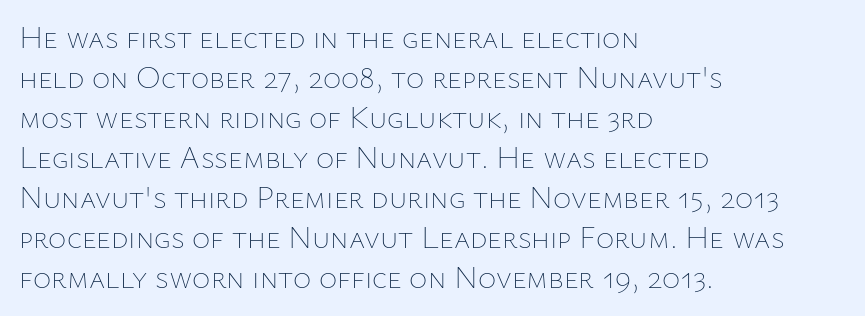
Is the stroke heavy? The answer is a plain regular-or-lighter. The typography opts for an upright posture over an oblique one. One-word summary of the alignment: left. Do the characters align in a grid? No, the font is proportional. Each row of text sits above clean, open space. Inter-character spacing is left at the font's built-in metrics.
